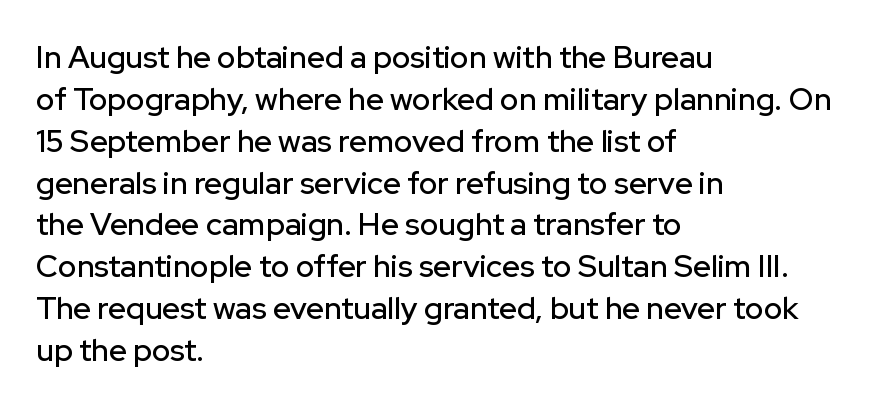
{"serif": "no", "italic": "no", "width": "normal", "stroke_contrast": "low", "x_height": "medium", "monospaced": "no", "underline": "no", "align": "left", "line_spacing": "normal", "line_spacing_ratio": 1.35, "letter_spacing": "normal", "letter_spacing_em": 0.0, "glyph_px": 31}
